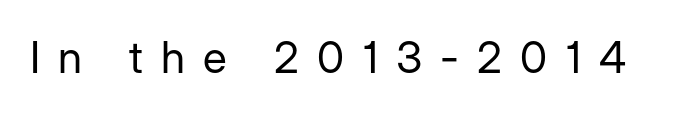
{"serif": "no", "italic": "no", "bold": "no", "weight": "regular", "width": "normal", "stroke_contrast": "low", "x_height": "medium", "monospaced": "no", "underline": "no", "letter_spacing": "wide", "letter_spacing_em": 0.41, "glyph_px": 44}
